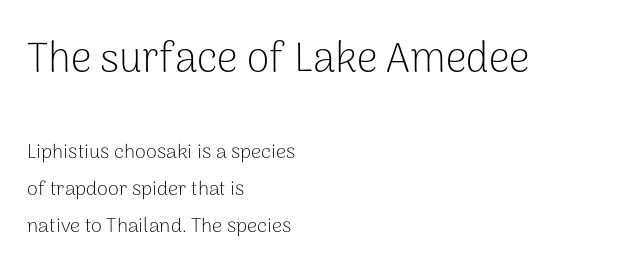
No extra ink here — the face is not bold. Line beginnings align vertically; line endings do not. Standard letterfit; no display-style spreading of the glyphs. Type without underlining. Regarding serifs, this sample does without them. The typography opts for an upright posture over an oblique one.
